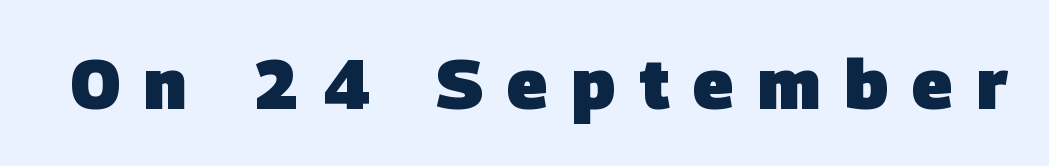
Caption: expanded tracking, letters set apart. Nobody drew a line under any word here. Each glyph is drawn with heavy, bold strokes. These lines are rendered in a variable-pitch font. Are there feet on the stems? There aren't — it's a sans.
